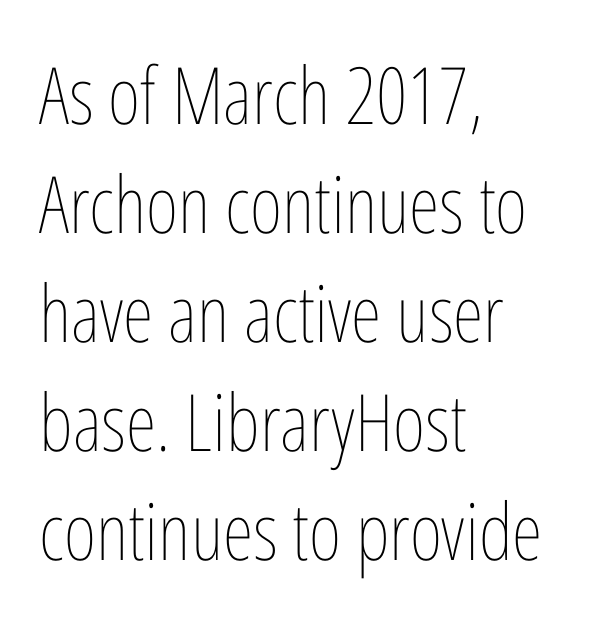
The axis of the letterforms is exactly vertical. This reads as an unemphasized weight, regular at the heaviest. The space beneath each line is pristine and unruled. Alignment: flush left.
